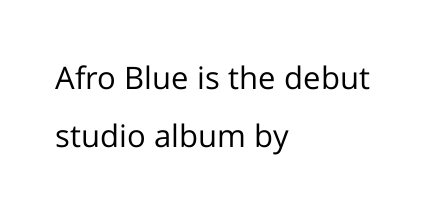
The image shows 31 px regular-weight sans-serif type, upright; set left-aligned, line spacing 1.87x, normal letter spacing, not underlined; low stroke contrast and a medium x-height.
